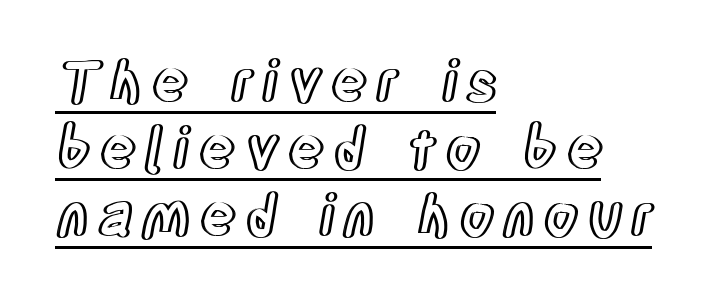
Q: Is the text italic (slanted)? A: Yes.
Q: Is the text underlined? A: Yes.
Q: How is the paragraph aligned? A: Left-aligned.
Q: Width (condensed, normal, or wide)? A: Condensed.
Q: x-height? A: Large.
Q: Monospaced? A: No.
